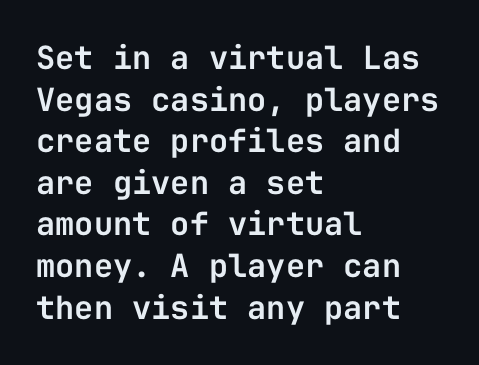
{"serif": "no", "italic": "no", "width": "normal", "stroke_contrast": "low", "x_height": "medium", "monospaced": "yes", "underline": "no", "align": "left", "line_spacing": "normal", "line_spacing_ratio": 1.3, "letter_spacing": "normal", "letter_spacing_em": 0.0, "glyph_px": 32}
